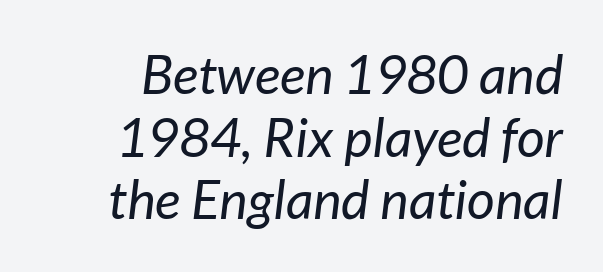
The image shows 54 px regular-weight type, italic (leaning right); set line spacing 1.16x, normal letter spacing, not underlined; low stroke contrast and a medium x-height.
